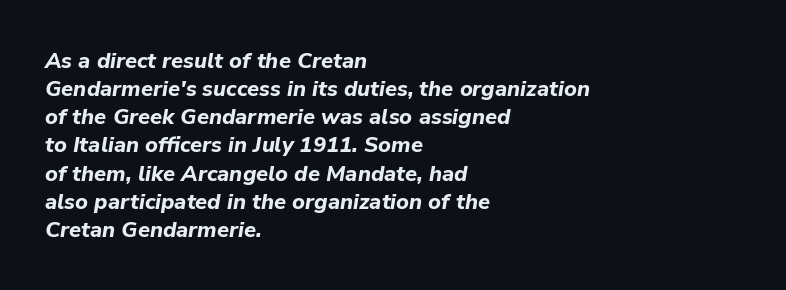
The glyphs have the mass of a bold cut. The passage shown leans; its letterforms are oblique. Notice how descenders clear the ascenders below comfortably — that's standard leading. Line beginnings align vertically; line endings do not.
